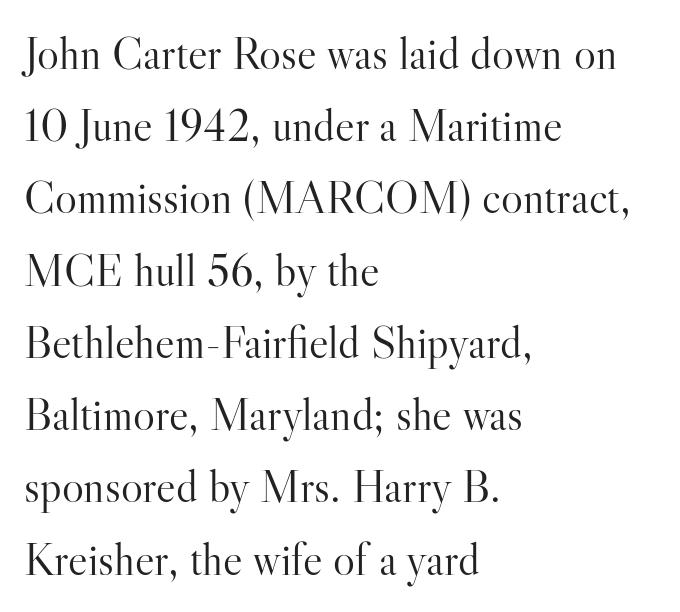
{"serif": "yes", "italic": "no", "bold": "no", "weight": "light", "width": "normal", "stroke_contrast": "high", "x_height": "small", "monospaced": "no", "underline": "no", "align": "left", "line_spacing": "normal", "line_spacing_ratio": 1.57, "letter_spacing": "normal", "letter_spacing_em": 0.0, "glyph_px": 46}
